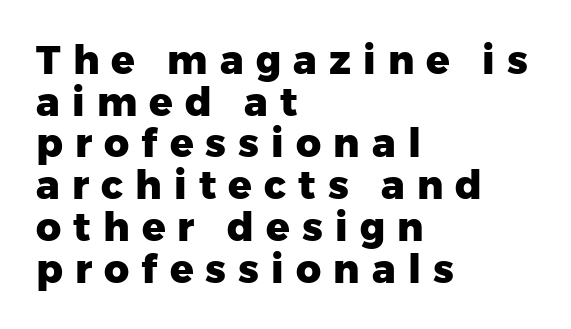
Q: Is the text bold? A: Yes.
Q: Is the text italic (slanted)? A: No, it is upright.
Q: Is the typeface a serif or a sans-serif typeface? A: Sans-serif.
Q: Is the text underlined? A: No.
Q: How is the paragraph aligned? A: Left-aligned.
Q: Is the spacing between letters normal or unusually wide? A: Unusually wide.
Q: Is the spacing between lines tight, normal or loose? A: Tight.
Q: Width (condensed, normal, or wide)? A: Normal.
Q: Stroke contrast? A: Low.
Q: x-height? A: Medium.
Q: Monospaced? A: No.
